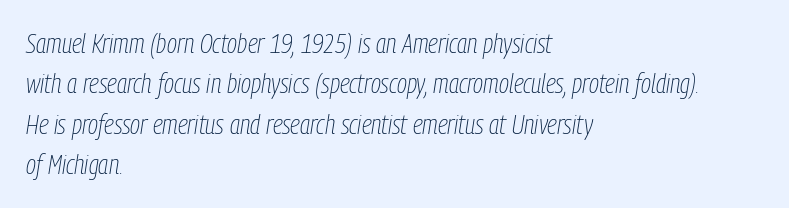
Q: Is the text bold? A: No.
Q: Is the text italic (slanted)? A: Yes, it leans right by about 9 degrees.
Q: Is the text underlined? A: No.
Q: How is the paragraph aligned? A: Left-aligned.
Q: Is the spacing between letters normal or unusually wide? A: Normal.
Q: Is the spacing between lines tight, normal or loose? A: Normal.
